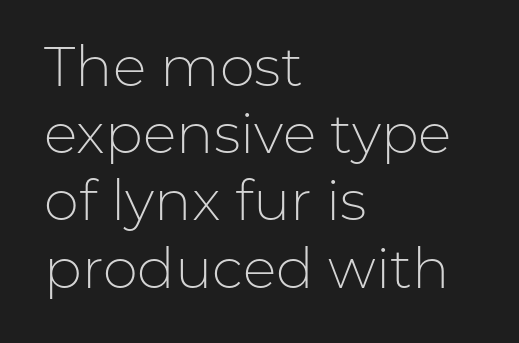
Alignment: flush left. Serif or sans? Sans — the stroke terminals are bare. The specimen reads as upright at a glance. Quick note: underline off. A typesetter would call this proportional, since set widths differ per character. Look at the tracking — it's just the regular setting, nothing added.
